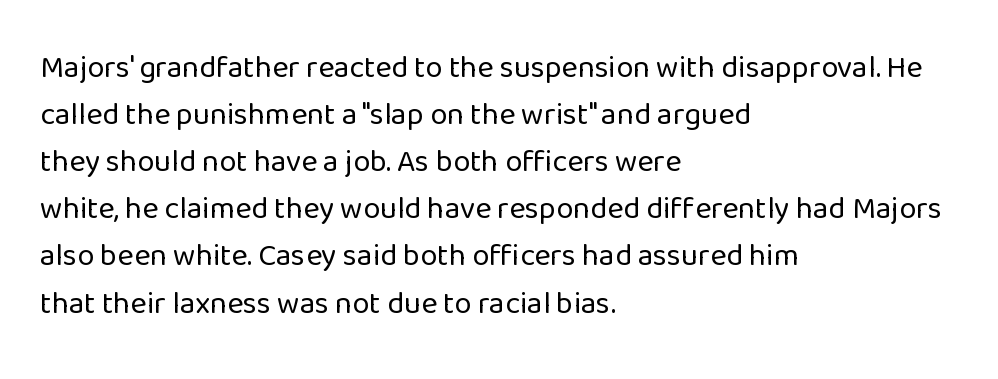
The image shows 31 px regular-weight sans-serif type, upright; set left-aligned, normal line spacing (1.52x), normal letter spacing, not underlined; low stroke contrast and a medium x-height.
